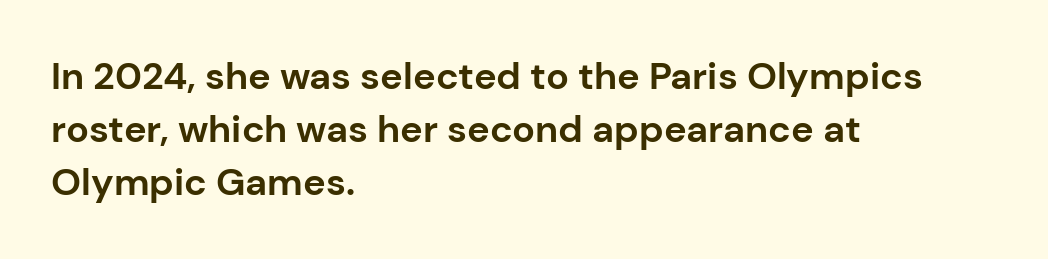
The image shows 38 px bold sans-serif type, upright; set left-aligned, normal line spacing (1.4x), normal letter spacing, not underlined; low stroke contrast and a medium x-height.
